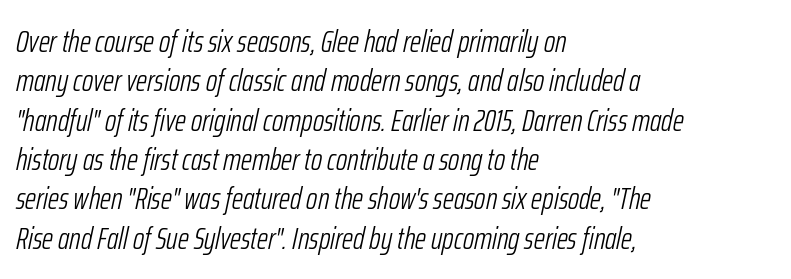
Q: Is the text bold? A: No.
Q: Is the text italic (slanted)? A: Yes, it leans right by about 12 degrees.
Q: Is the text underlined? A: No.
Q: How is the paragraph aligned? A: Left-aligned.
Q: Is the spacing between letters normal or unusually wide? A: Normal.
Q: Is the spacing between lines tight, normal or loose? A: Normal.
Q: Width (condensed, normal, or wide)? A: Condensed.
Q: Stroke contrast? A: Low.
Q: x-height? A: Medium.
Q: Monospaced? A: No.
